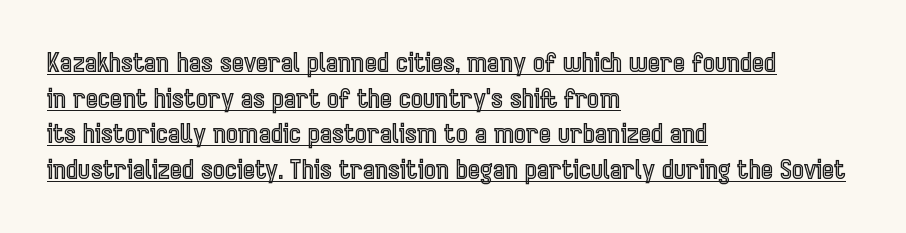
Q: Is the text italic (slanted)? A: No, it is upright.
Q: Is the text underlined? A: Yes.
Q: How is the paragraph aligned? A: Left-aligned.
Q: Is the spacing between letters normal or unusually wide? A: Normal.
Q: Is the spacing between lines tight, normal or loose? A: Normal.
